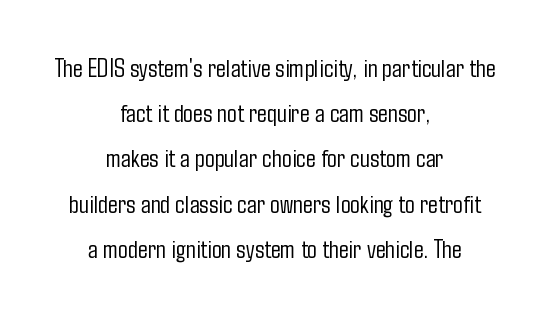
A typesetter would mark this as roman, not italic. The typeface has the unassuming heft of standard copy or less. The rendering keeps characters at their native spacing. The specimen omits any rule beneath the text block's lines. The passage is arranged like a title page — every line centered.
